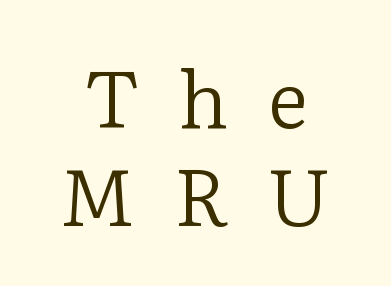
Q: Is the text bold? A: No.
Q: Is the text italic (slanted)? A: No, it is upright.
Q: Is the typeface a serif or a sans-serif typeface? A: Serif.
Q: Is the text underlined? A: No.
Q: How is the paragraph aligned? A: Centered.
Q: Is the spacing between letters normal or unusually wide? A: Unusually wide.
Q: Width (condensed, normal, or wide)? A: Normal.
Q: Stroke contrast? A: Low.
Q: x-height? A: Medium.
Q: Monospaced? A: No.
